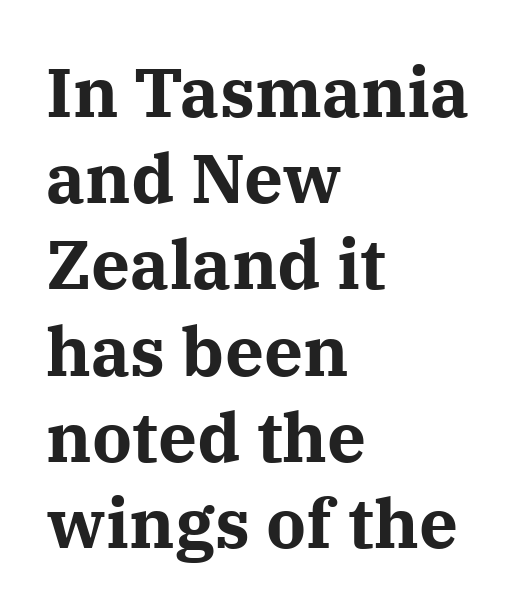
{"serif": "yes", "italic": "no", "bold": "yes", "weight": "bold", "width": "normal", "stroke_contrast": "medium", "x_height": "medium", "monospaced": "no", "underline": "no", "align": "left", "line_spacing": "normal", "line_spacing_ratio": 1.25, "letter_spacing": "normal", "letter_spacing_em": 0.0, "glyph_px": 69}
